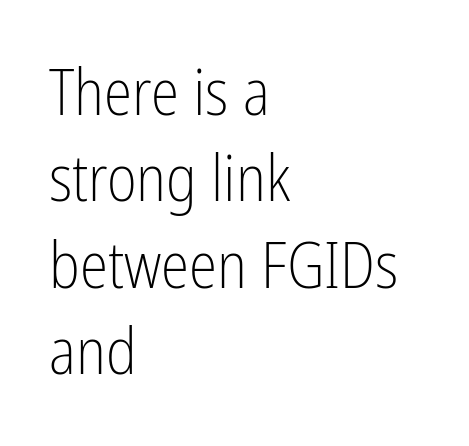
Q: Is the text bold? A: No.
Q: Is the text italic (slanted)? A: No, it is upright.
Q: Is the typeface a serif or a sans-serif typeface? A: Sans-serif.
Q: Is the text underlined? A: No.
Q: How is the paragraph aligned? A: Left-aligned.
Q: Is the spacing between letters normal or unusually wide? A: Normal.
Q: Is the spacing between lines tight, normal or loose? A: Normal.
Q: Width (condensed, normal, or wide)? A: Condensed.
Q: Stroke contrast? A: Low.
Q: x-height? A: Medium.
Q: Monospaced? A: No.
